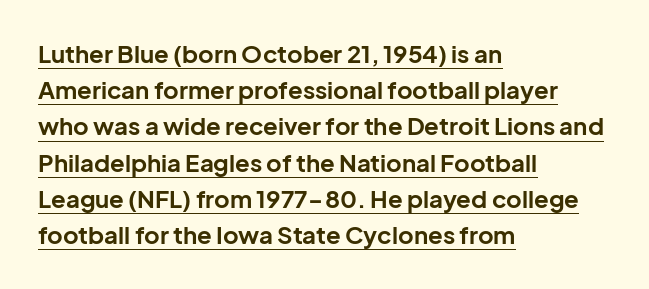
Q: Is the text bold? A: Yes.
Q: Is the text italic (slanted)? A: No, it is upright.
Q: Is the text underlined? A: Yes.
Q: How is the paragraph aligned? A: Left-aligned.
Q: Is the spacing between letters normal or unusually wide? A: Normal.
Q: Is the spacing between lines tight, normal or loose? A: Normal.
